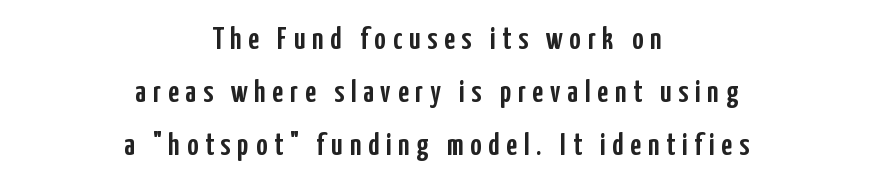
Q: Is the text italic (slanted)? A: No, it is upright.
Q: Is the typeface a serif or a sans-serif typeface? A: Sans-serif.
Q: Is the text underlined? A: No.
Q: How is the paragraph aligned? A: Centered.
Q: Is the spacing between letters normal or unusually wide? A: Unusually wide.
Q: Width (condensed, normal, or wide)? A: Condensed.
Q: Stroke contrast? A: Low.
Q: x-height? A: Medium.
Q: Monospaced? A: No.
